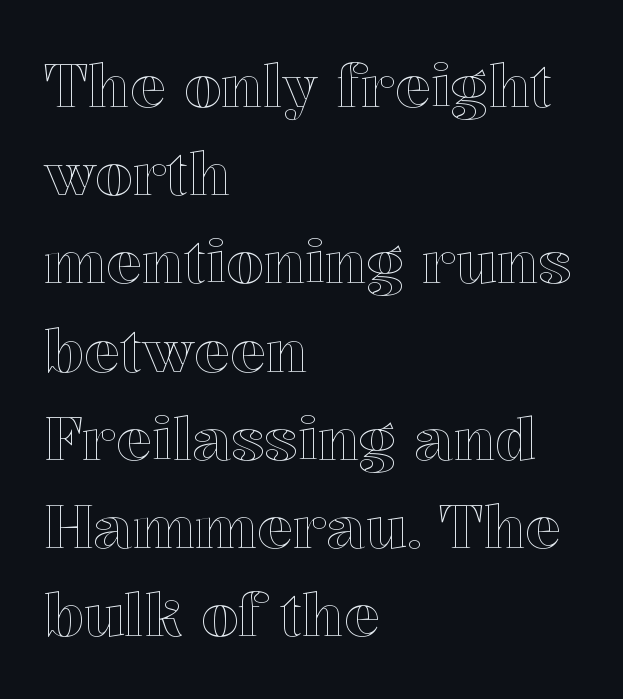
{"italic": "no", "width": "normal", "x_height": "medium", "monospaced": "no", "underline": "no", "align": "left", "line_spacing": "normal", "line_spacing_ratio": 1.47, "letter_spacing": "normal", "letter_spacing_em": 0.0, "glyph_px": 60}
